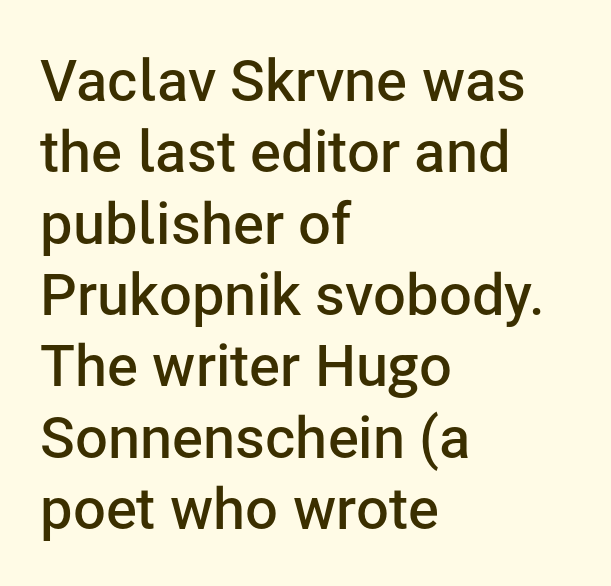
Q: Is the text bold? A: Semi-bold.
Q: Is the text italic (slanted)? A: No, it is upright.
Q: Is the typeface a serif or a sans-serif typeface? A: Sans-serif.
Q: Is the text underlined? A: No.
Q: How is the paragraph aligned? A: Left-aligned.
Q: Is the spacing between letters normal or unusually wide? A: Normal.
Q: Width (condensed, normal, or wide)? A: Normal.
Q: Stroke contrast? A: Low.
Q: x-height? A: Medium.
Q: Monospaced? A: No.
